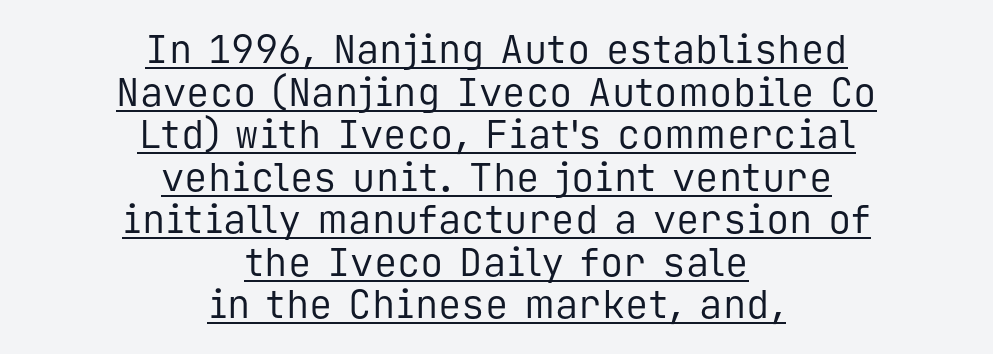
Bold? No — there's no thickening of the strokes. Regarding leading, the lines here are crowded together. The whitespace from short lines is split evenly between both sides. Italic: no, the glyphs are upright roman.
